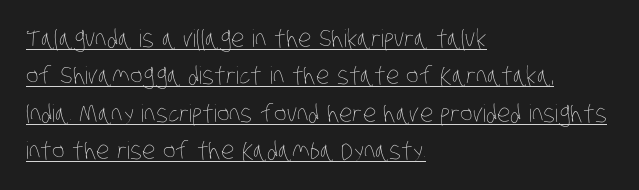
The image shows 24 px text type; set left-aligned, normal line spacing (1.56x), normal letter spacing, underlined.
